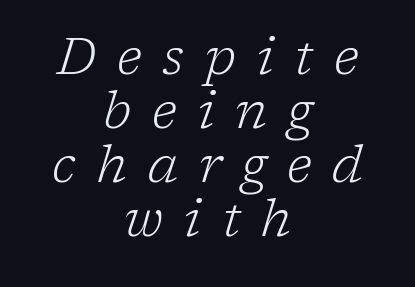
{"serif": "yes", "italic": "yes", "lean": "right", "slant_degrees": 17, "bold": "no", "weight": "light", "width": "normal", "stroke_contrast": "low", "x_height": "medium", "monospaced": "no", "underline": "no", "align": "center", "line_spacing": "tight", "line_spacing_ratio": 1.06, "letter_spacing": "wide", "letter_spacing_em": 0.41, "glyph_px": 51}
